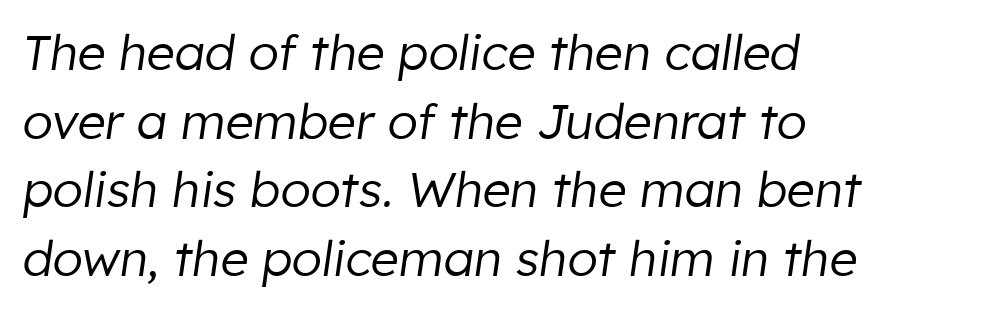
{"italic": "yes", "lean": "right", "slant_degrees": 8, "bold": "no", "weight": "regular", "width": "normal", "stroke_contrast": "low", "x_height": "medium", "monospaced": "no", "underline": "no", "align": "left", "line_spacing": "normal", "line_spacing_ratio": 1.4, "letter_spacing": "normal", "letter_spacing_em": 0.0, "glyph_px": 49}
